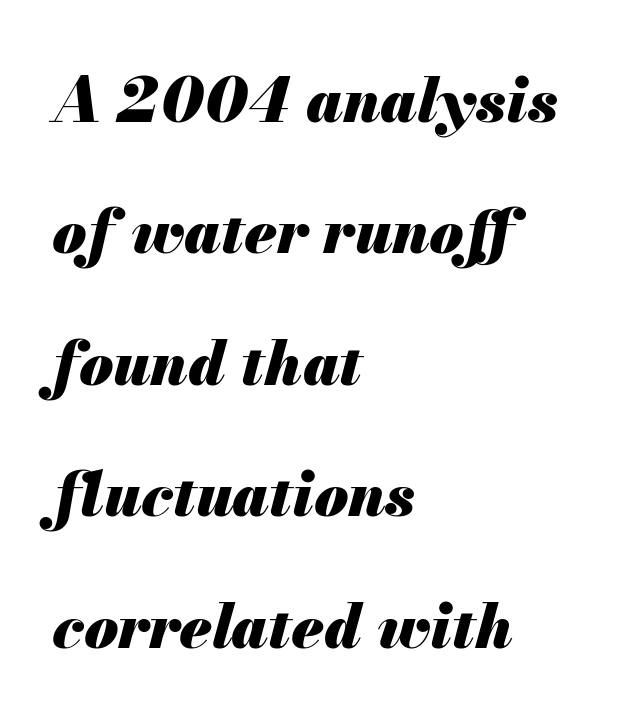
Characters are canted at an angle relative to the baseline's perpendicular. Summary of vertical rhythm: relaxed, with wide interline spacing. Line starts are locked; line ends wander. Varying glyph widths throughout — classic text-font behaviour. Strong, thick strokes mark this as bold type.
